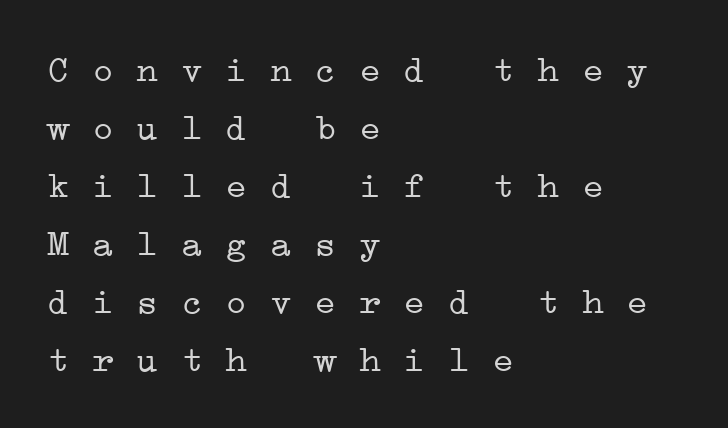
Q: Is the text bold? A: No.
Q: Is the typeface a serif or a sans-serif typeface? A: Serif.
Q: Is the text underlined? A: No.
Q: How is the paragraph aligned? A: Left-aligned.
Q: Is the spacing between letters normal or unusually wide? A: Normal.
Q: Is the spacing between lines tight, normal or loose? A: Normal.
Q: Width (condensed, normal, or wide)? A: Wide.
Q: Stroke contrast? A: Low.
Q: x-height? A: Medium.
Q: Monospaced? A: Yes.
